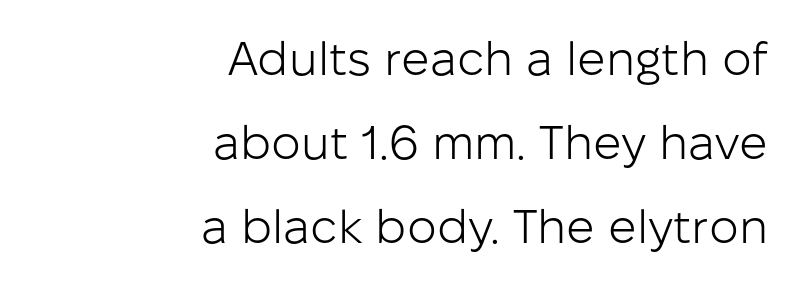
{"serif": "no", "italic": "no", "bold": "no", "weight": "light", "width": "normal", "stroke_contrast": "low", "x_height": "medium", "monospaced": "no", "underline": "no", "align": "right", "line_spacing_ratio": 1.79, "letter_spacing": "normal", "letter_spacing_em": 0.0, "glyph_px": 47}
